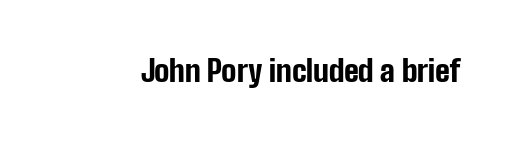
{"serif": "no", "italic": "no", "bold": "yes", "weight": "bold", "width": "condensed", "stroke_contrast": "low", "x_height": "medium", "monospaced": "no", "underline": "no", "letter_spacing": "normal", "letter_spacing_em": 0.0, "glyph_px": 30}
